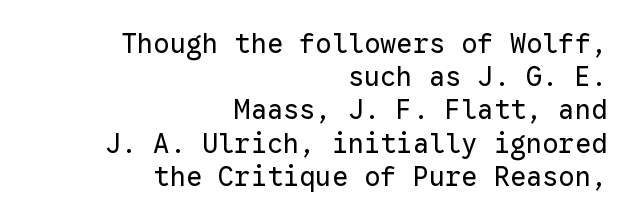
{"italic": "no", "bold": "no", "underline": "no", "align": "right", "line_spacing_ratio": 1.23, "letter_spacing": "normal", "letter_spacing_em": 0.0, "glyph_px": 27}
